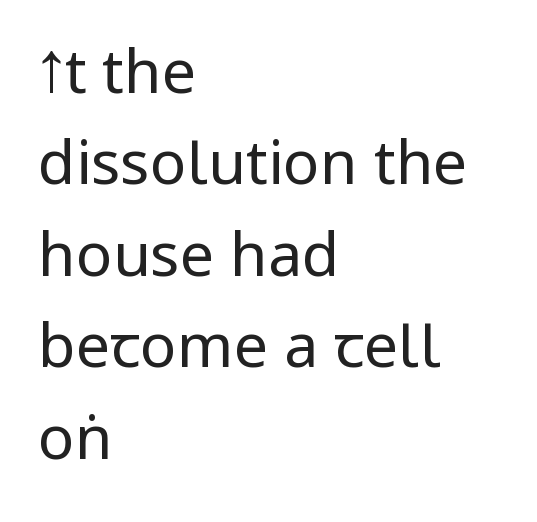
Bold? No — there's no thickening of the strokes. In terms of leading, this rendering sits right in the middle. This is roman type, the default non-slanted kind. Quick note: underline off.
